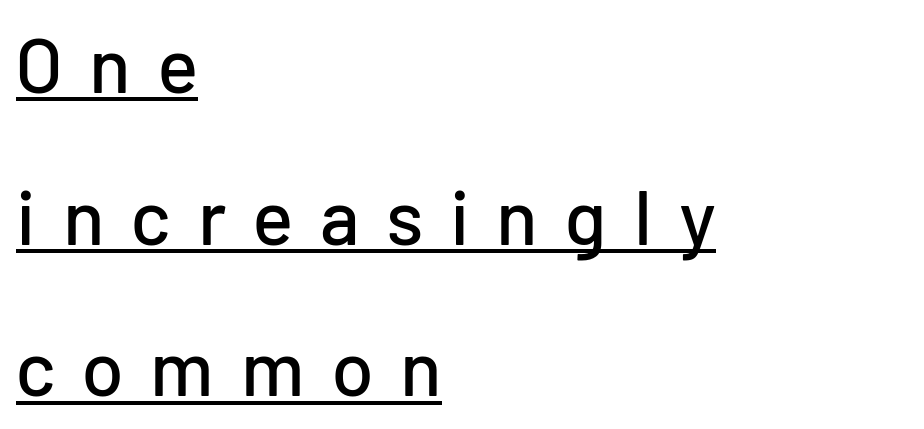
The face used here is rendered with a markedly widened letterfit. Emphasis is given by a line drawn under the lettering. When letters stand straight like this, we call the style roman or upright. Here the designer chose a conventional face with non-uniform glyph widths. Look at the bottom of the vertical strokes: they stop flat, with no serifs.
